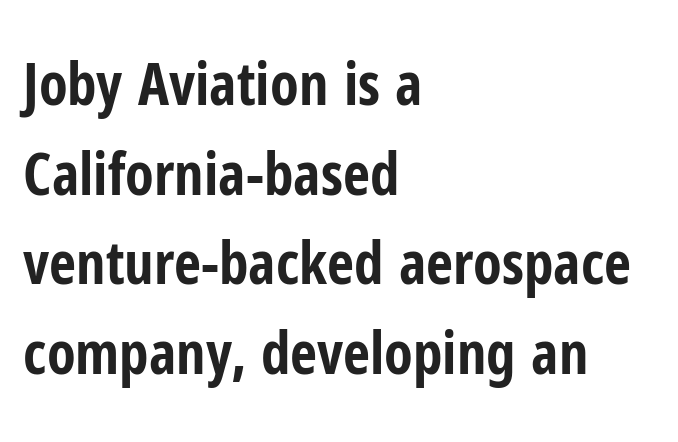
Q: Is the text bold? A: Yes.
Q: Is the text italic (slanted)? A: No, it is upright.
Q: Is the typeface a serif or a sans-serif typeface? A: Sans-serif.
Q: Is the text underlined? A: No.
Q: How is the paragraph aligned? A: Left-aligned.
Q: Is the spacing between letters normal or unusually wide? A: Normal.
Q: Is the spacing between lines tight, normal or loose? A: Normal.
Q: Width (condensed, normal, or wide)? A: Condensed.
Q: Stroke contrast? A: Low.
Q: x-height? A: Medium.
Q: Monospaced? A: No.
